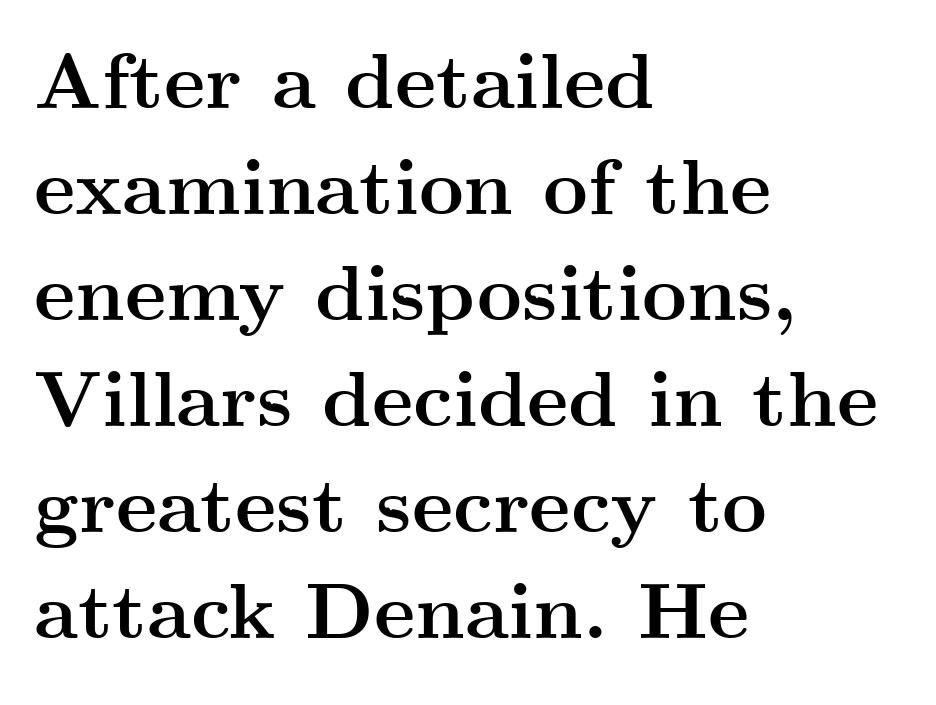
Letter spacing: default. Varying glyph widths throughout — classic text-font behaviour. Rule under the text: the space is simply empty. Every letter is thick-stroked: bold, no question. What kind of face is this? One with serifs.
